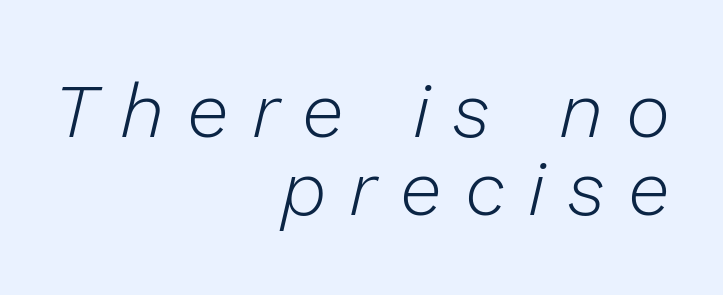
Spacing verdict: proportional, widths tailored to each character. Does the lettering tilt? It does — this is italic. The glyphs are unaccompanied by any horizontal stroke below them. In CSS terms this would be text-align: right. The strokes are not fattened; the text isn't bold. Is the letter spacing exaggerated? Yes — the characters are pushed far apart.
